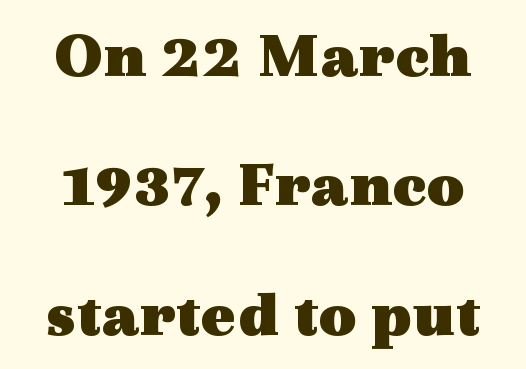
Serif or sans? Serif — the stroke terminals have little feet. Weight check: bold — yes, fully. Note the varied advance widths — an 'i' is clearly narrower than an 'm'. No extra tracking has been applied to these lines.
